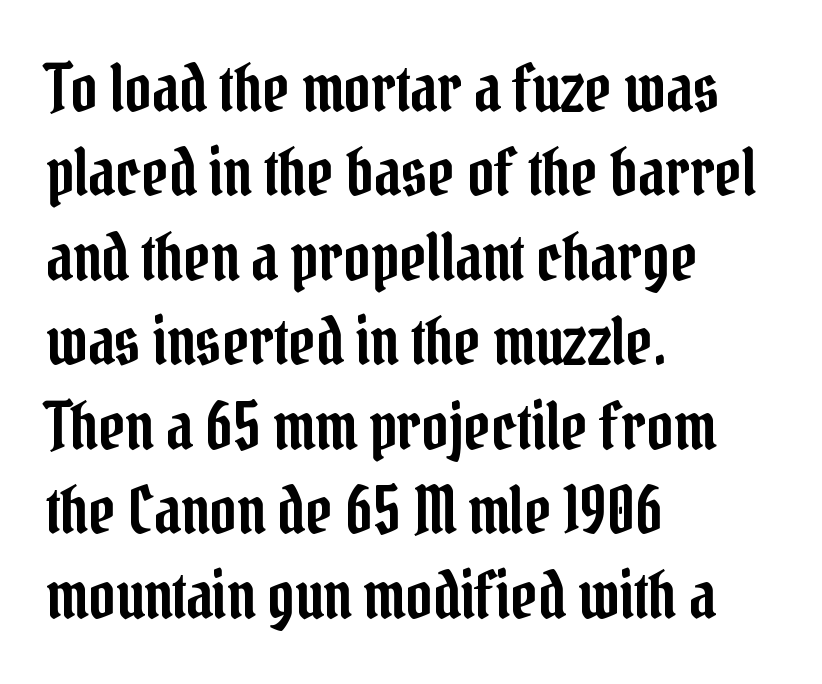
Only glyphs here, with clear space below each row. Font category for this specimen: serif. A typesetter would mark this as roman, not italic. Words appear dense and cohesive because spacing is normal.
